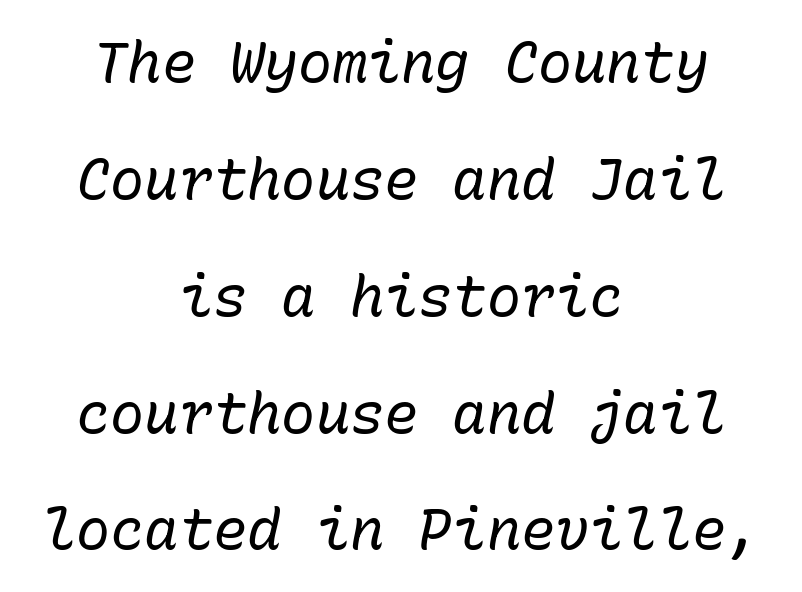
The image shows 57 px regular-weight type, italic (leaning right), monospaced; set centered, loose line spacing (2.05x), normal letter spacing, not underlined; low stroke contrast and a medium x-height.
